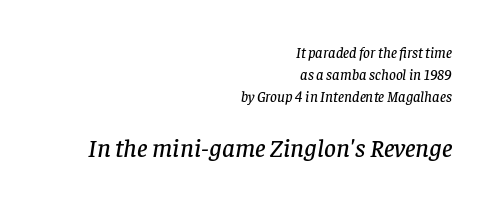
The letters are slanted; this is an italic face. Observe the ordinary spacing: letters are neighbours, not strangers. The gap between lines stays unmarked. Horizontal bands of white between lines are of average thickness.
